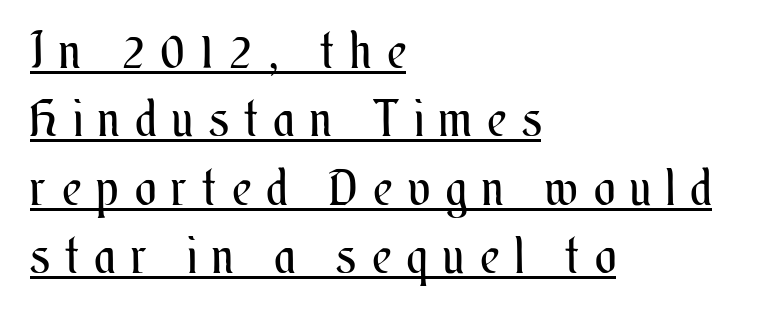
The image shows 50 px regular-weight, condensed type, upright; set left-aligned, normal line spacing (1.37x), unusually wide letter spacing (+0.32 em), underlined; medium stroke contrast and a small x-height.
